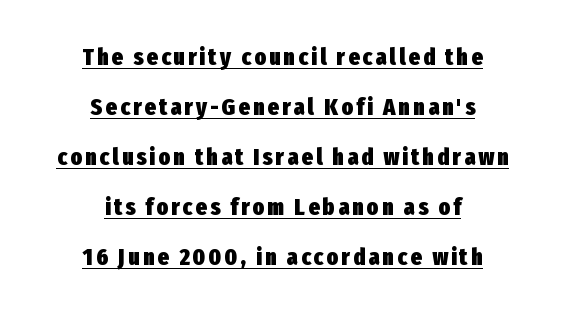
{"italic": "no", "bold": "yes", "underline": "yes", "align": "center", "line_spacing": "loose", "line_spacing_ratio": 2.08, "glyph_px": 24}
